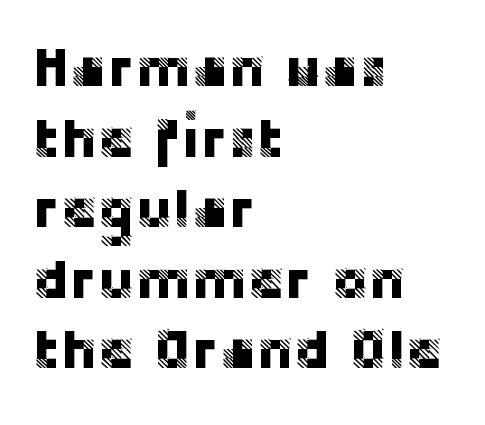
Q: Is the text italic (slanted)? A: No, it is upright.
Q: Is the typeface a serif or a sans-serif typeface? A: Sans-serif.
Q: Is the text underlined? A: No.
Q: How is the paragraph aligned? A: Left-aligned.
Q: Is the spacing between letters normal or unusually wide? A: Normal.
Q: Is the spacing between lines tight, normal or loose? A: Normal.
Q: Width (condensed, normal, or wide)? A: Normal.
Q: Stroke contrast? A: Low.
Q: x-height? A: Large.
Q: Monospaced? A: No.
